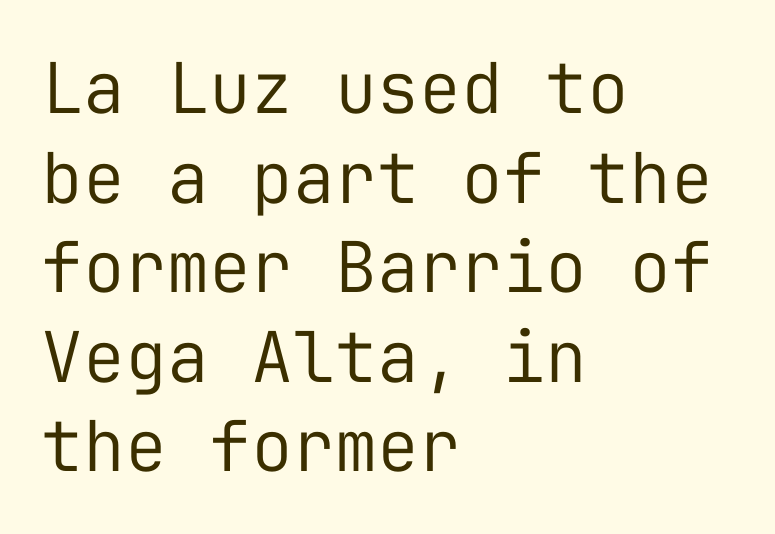
{"serif": "no", "italic": "no", "bold": "no", "weight": "regular", "width": "normal", "stroke_contrast": "low", "x_height": "medium", "monospaced": "yes", "underline": "no", "align": "left", "line_spacing": "normal", "line_spacing_ratio": 1.28, "letter_spacing": "normal", "letter_spacing_em": 0.0, "glyph_px": 70}
